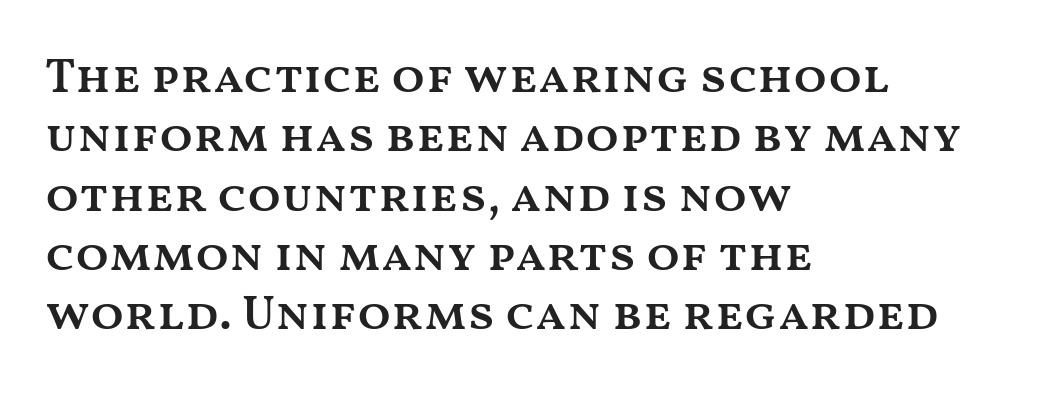
The image shows 49 px semibold, wide type, upright; set left-aligned, line spacing 1.21x, normal letter spacing, not underlined; medium stroke contrast and a medium x-height.
